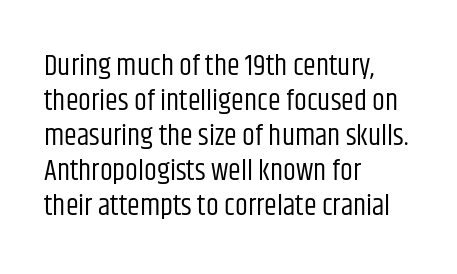
Q: Is the text bold? A: No.
Q: Is the text italic (slanted)? A: No, it is upright.
Q: Is the typeface a serif or a sans-serif typeface? A: Sans-serif.
Q: Is the text underlined? A: No.
Q: How is the paragraph aligned? A: Left-aligned.
Q: Is the spacing between letters normal or unusually wide? A: Normal.
Q: Width (condensed, normal, or wide)? A: Condensed.
Q: Stroke contrast? A: Low.
Q: x-height? A: Large.
Q: Monospaced? A: No.
